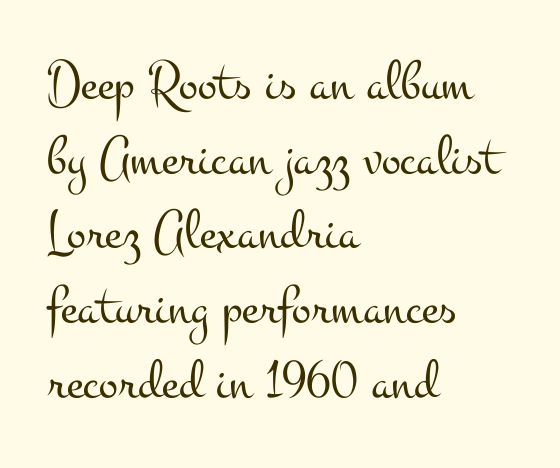
Q: Is the text bold? A: No.
Q: Is the text italic (slanted)? A: Yes.
Q: Is the text underlined? A: No.
Q: How is the paragraph aligned? A: Left-aligned.
Q: Is the spacing between letters normal or unusually wide? A: Normal.
Q: Is the spacing between lines tight, normal or loose? A: Normal.
Q: Width (condensed, normal, or wide)? A: Wide.
Q: Stroke contrast? A: Medium.
Q: x-height? A: Small.
Q: Monospaced? A: No.
